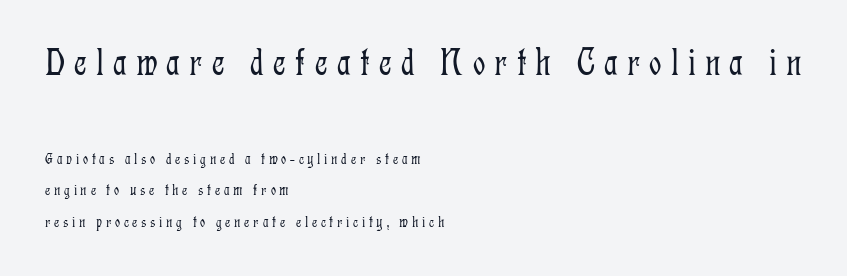
The image shows 39 px light, condensed serif type, upright; set left-aligned, loose line spacing (1.95x), unusually wide letter spacing (+0.23 em), not underlined; the first (top) block is 2.44x larger; low stroke contrast and a medium x-height.
